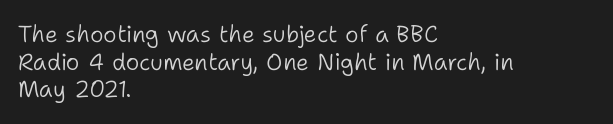
Q: Is the text bold? A: No.
Q: Is the text italic (slanted)? A: No, it is upright.
Q: Is the text underlined? A: No.
Q: How is the paragraph aligned? A: Left-aligned.
Q: Is the spacing between letters normal or unusually wide? A: Normal.
